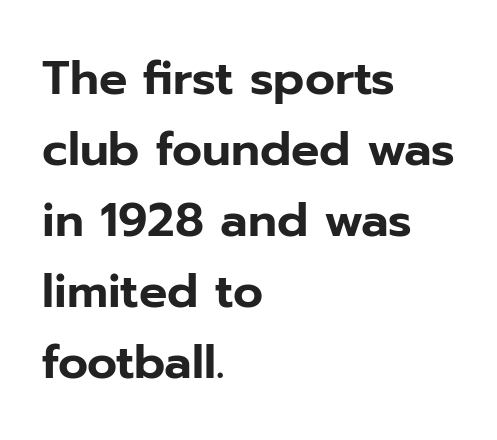
Quick note: not italic, upright. Proportional: the letters do not fall into vertical columns. Caption: standard tracking, unaltered. Rule under the text: the space is simply empty. You can tell from the bare stems that sans-serif type was used. Baseline-to-baseline distance is the conventional proportion of letter height.
